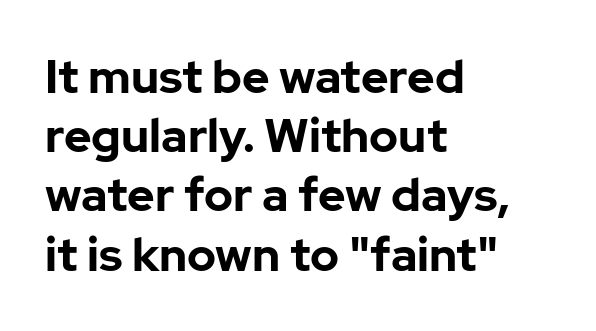
{"serif": "no", "italic": "no", "bold": "yes", "weight": "bold", "width": "normal", "stroke_contrast": "low", "x_height": "medium", "monospaced": "no", "underline": "no", "align": "left", "line_spacing": "normal", "line_spacing_ratio": 1.26, "letter_spacing": "normal", "letter_spacing_em": 0.0, "glyph_px": 47}
